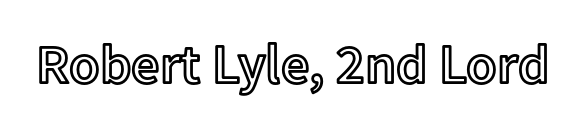
{"italic": "no", "width": "normal", "x_height": "medium", "monospaced": "no", "underline": "no", "letter_spacing": "normal", "letter_spacing_em": 0.0, "glyph_px": 56}
